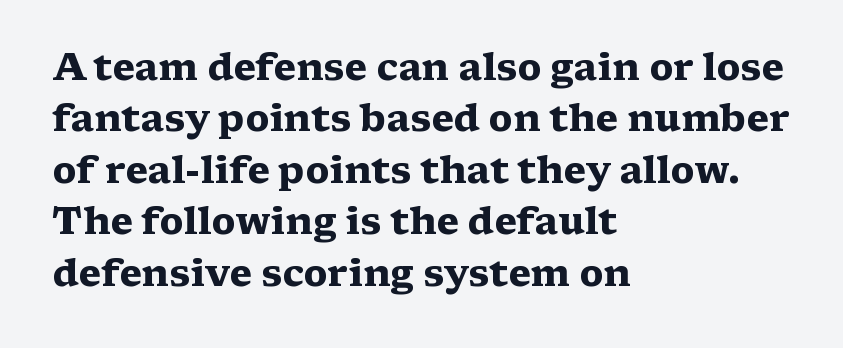
Q: Is the text bold? A: Yes.
Q: Is the text italic (slanted)? A: No, it is upright.
Q: Is the typeface a serif or a sans-serif typeface? A: Serif.
Q: Is the text underlined? A: No.
Q: How is the paragraph aligned? A: Left-aligned.
Q: Is the spacing between letters normal or unusually wide? A: Normal.
Q: Is the spacing between lines tight, normal or loose? A: Normal.
Q: Width (condensed, normal, or wide)? A: Wide.
Q: Stroke contrast? A: Medium.
Q: x-height? A: Medium.
Q: Monospaced? A: No.
